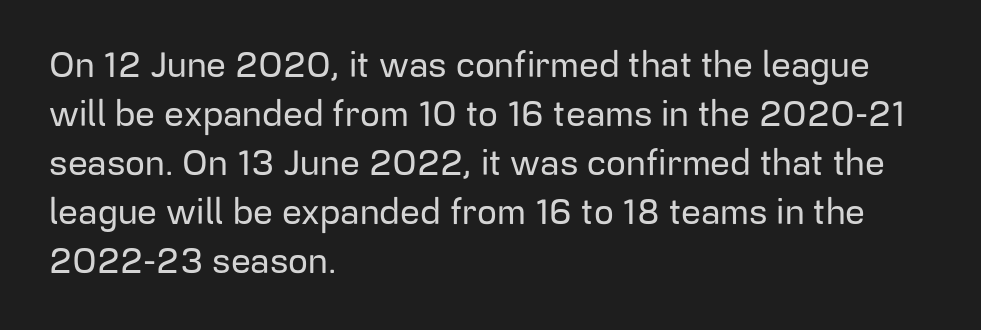
{"serif": "no", "italic": "no", "width": "normal", "stroke_contrast": "low", "x_height": "medium", "monospaced": "no", "underline": "no", "align": "left", "line_spacing": "normal", "line_spacing_ratio": 1.4, "letter_spacing": "normal", "letter_spacing_em": 0.0, "glyph_px": 35}
